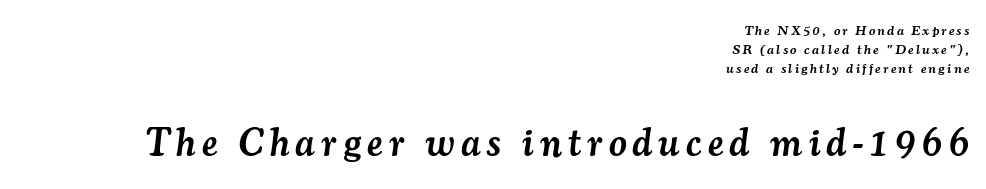
Q: Is the text bold? A: Semi-bold.
Q: Is the text italic (slanted)? A: Yes, it leans right by about 7 degrees.
Q: Is the typeface a serif or a sans-serif typeface? A: Serif.
Q: Is the text underlined? A: No.
Q: How is the paragraph aligned? A: Right-aligned.
Q: Is the spacing between lines tight, normal or loose? A: Normal.
Q: Which block of text is set in a larger size, the first (top) or the second (bottom)? A: The second (bottom) one.
Q: Width (condensed, normal, or wide)? A: Normal.
Q: Stroke contrast? A: Medium.
Q: x-height? A: Small.
Q: Monospaced? A: No.
